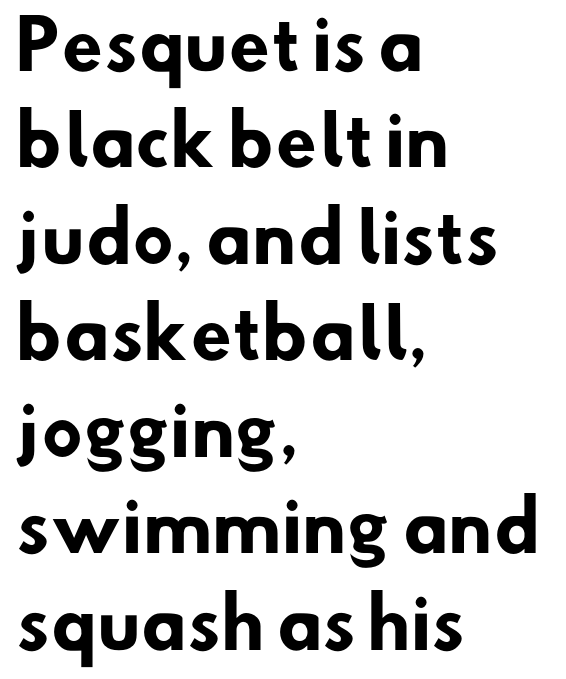
A clean baseline with only descenders dipping below it. The rendering shows plain stroke endings on the letterforms — a sans-serif design. The typesetting leans heavy: a genuine bold. Here the designer chose a conventional face with non-uniform glyph widths. The type is set solid horizontally, with unmodified tracking.
